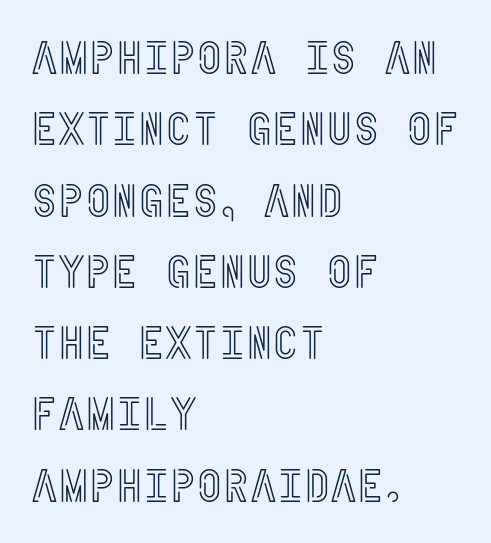
Q: Is the text italic (slanted)? A: No, it is upright.
Q: Is the text underlined? A: No.
Q: How is the paragraph aligned? A: Left-aligned.
Q: Is the spacing between letters normal or unusually wide? A: Normal.
Q: Is the spacing between lines tight, normal or loose? A: Normal.
Q: Width (condensed, normal, or wide)? A: Condensed.
Q: x-height? A: Large.
